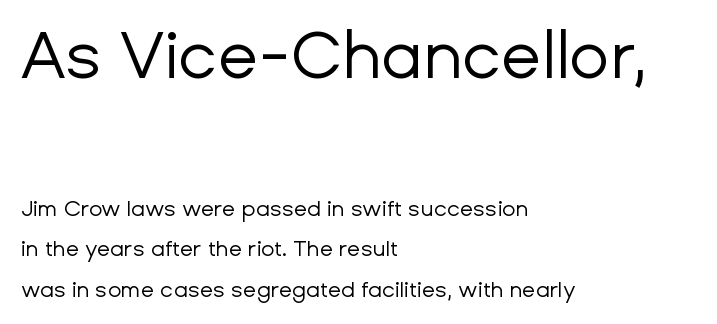
Q: Is the text bold? A: No.
Q: Is the text italic (slanted)? A: No, it is upright.
Q: Is the typeface a serif or a sans-serif typeface? A: Sans-serif.
Q: Is the text underlined? A: No.
Q: How is the paragraph aligned? A: Left-aligned.
Q: Is the spacing between letters normal or unusually wide? A: Normal.
Q: Which block of text is set in a larger size, the first (top) or the second (bottom)? A: The first (top) one.
Q: Width (condensed, normal, or wide)? A: Normal.
Q: Stroke contrast? A: Low.
Q: x-height? A: Medium.
Q: Monospaced? A: No.
